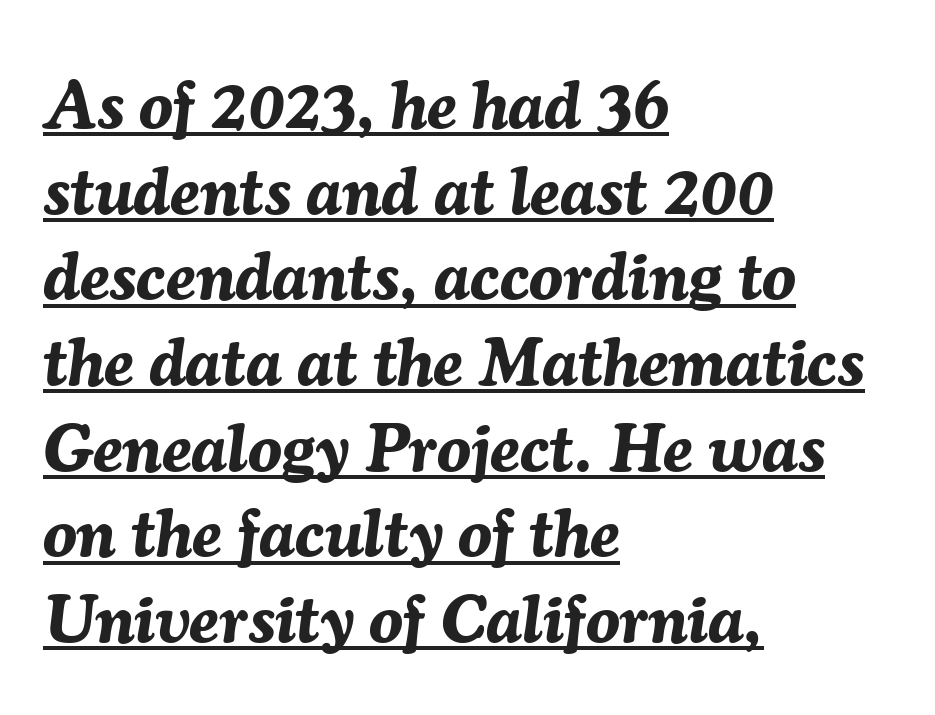
Q: Is the text bold? A: Yes.
Q: Is the text italic (slanted)? A: Yes, it leans right by about 7 degrees.
Q: Is the text underlined? A: Yes.
Q: How is the paragraph aligned? A: Left-aligned.
Q: Is the spacing between letters normal or unusually wide? A: Normal.
Q: Is the spacing between lines tight, normal or loose? A: Normal.
Q: Width (condensed, normal, or wide)? A: Normal.
Q: Stroke contrast? A: Medium.
Q: x-height? A: Medium.
Q: Monospaced? A: No.
